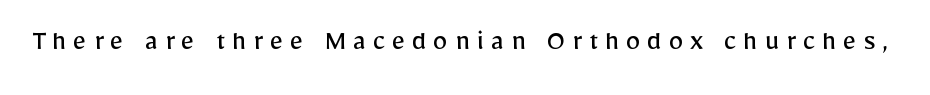
Q: Is the text bold? A: No.
Q: Is the text italic (slanted)? A: No, it is upright.
Q: Is the typeface a serif or a sans-serif typeface? A: Sans-serif.
Q: Is the text underlined? A: No.
Q: Is the spacing between letters normal or unusually wide? A: Unusually wide.
Q: Width (condensed, normal, or wide)? A: Normal.
Q: Stroke contrast? A: Low.
Q: x-height? A: Medium.
Q: Monospaced? A: No.
